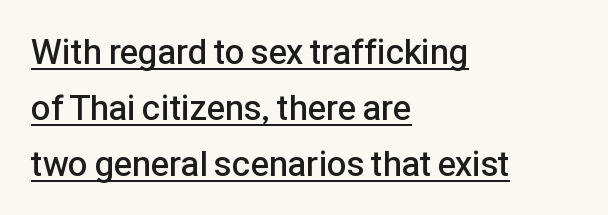
Q: Is the text bold? A: Semi-bold.
Q: Is the text italic (slanted)? A: No, it is upright.
Q: Is the typeface a serif or a sans-serif typeface? A: Sans-serif.
Q: Is the text underlined? A: Yes.
Q: How is the paragraph aligned? A: Left-aligned.
Q: Is the spacing between letters normal or unusually wide? A: Normal.
Q: Is the spacing between lines tight, normal or loose? A: Normal.
Q: Width (condensed, normal, or wide)? A: Normal.
Q: Stroke contrast? A: Low.
Q: x-height? A: Medium.
Q: Monospaced? A: No.
